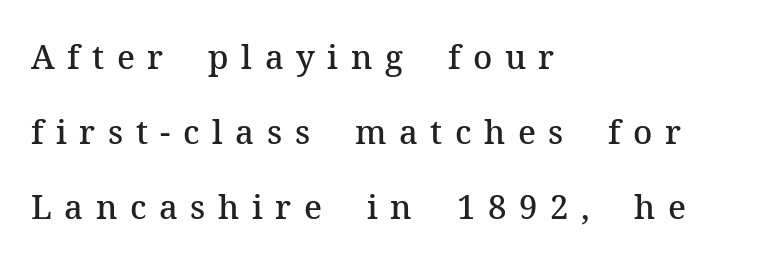
Typeset ragged right — the left edge is the straight one. The face used here is proportionally spaced, like ordinary book or web type. Posture: straight, roman, zero tilt. The letters are spread apart with noticeably loose tracking.
